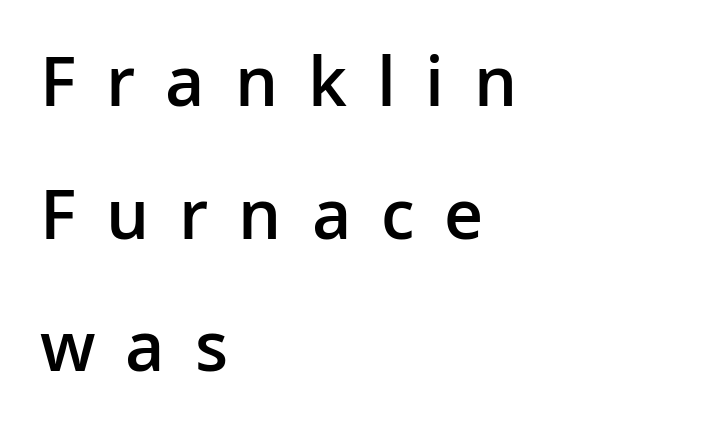
Each letter keeps its own natural width here, so spacing adapts to shape. Nope, no serifs anywhere on these letters. Successive baselines arrive slowly, with a big drop between each. The characters look somewhat weighty, a semibold short of true bold. Is the letter spacing exaggerated? Yes — the characters are pushed far apart.
